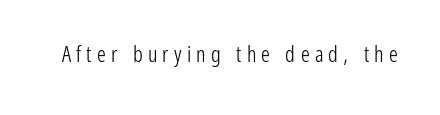
No heavy texture on the line: the type isn't bold. This sample uses expanded letter spacing, leaving extra air between glyphs. Just letters on the line, the space beneath them empty. The font's upright variant was chosen for this text.
